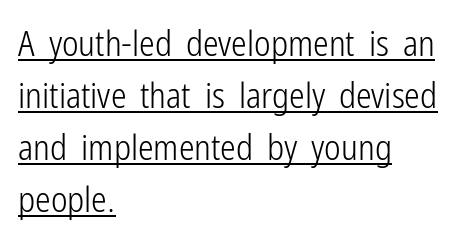
This is sans-serif lettering, the kind often seen on screens and signage. A baseline rule has been typeset under these characters. These lines are rendered in a variable-pitch font. A typesetter would call this zero additional tracking.
